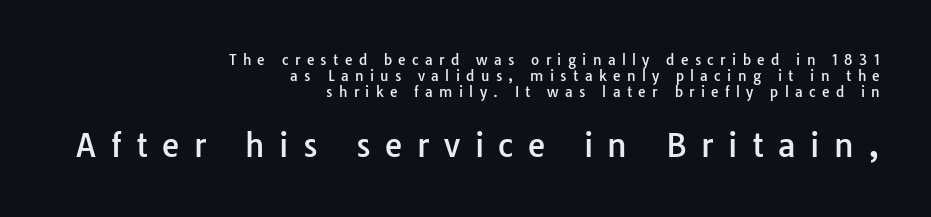
The image shows 32 px sans-serif type, upright; set right-aligned, tight line spacing (1.15x), unusually wide letter spacing (+0.45 em), not underlined; the second (bottom) block is 2.29x larger; low stroke contrast and a medium x-height.
